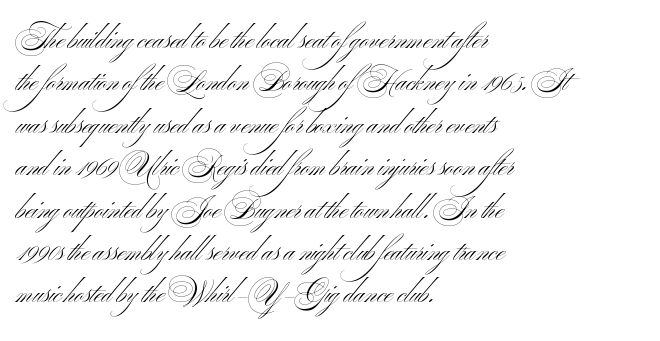
Characters follow at the spacing the type designer built in. Where is the straight margin? On the left. Weight: regular or lighter. Check the space under the baseline: it is left empty. Each new line begins a customary step beneath the previous one.
